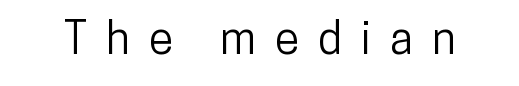
{"serif": "no", "italic": "no", "width": "condensed", "stroke_contrast": "low", "x_height": "medium", "monospaced": "no", "underline": "no", "letter_spacing": "wide", "letter_spacing_em": 0.44, "glyph_px": 44}
